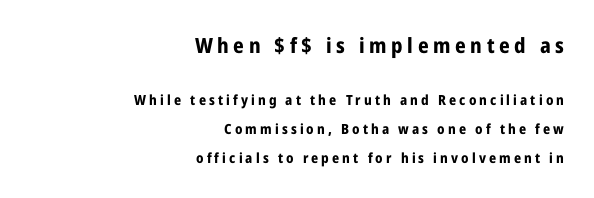
The image shows 21 px bold type, upright; set right-aligned, loose line spacing (2.06x), unusually wide letter spacing (+0.22 em), not underlined; the first (top) block is 1.5x larger.
